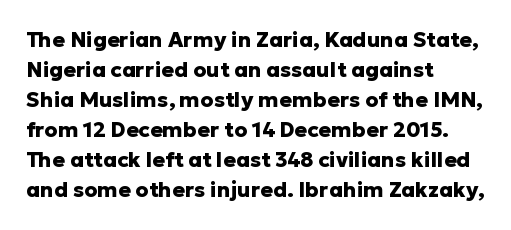
{"italic": "no", "bold": "yes", "underline": "no", "align": "left", "line_spacing": "normal", "line_spacing_ratio": 1.43, "letter_spacing": "normal", "letter_spacing_em": 0.0, "glyph_px": 21}
